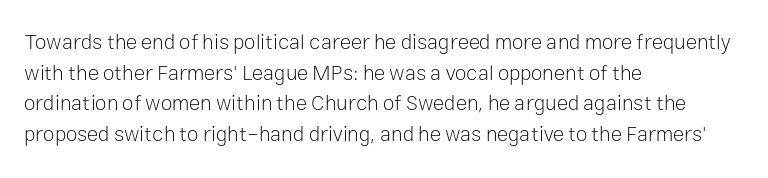
The image shows 21 px text type, upright; set left-aligned, normal line spacing (1.46x), normal letter spacing, not underlined.
